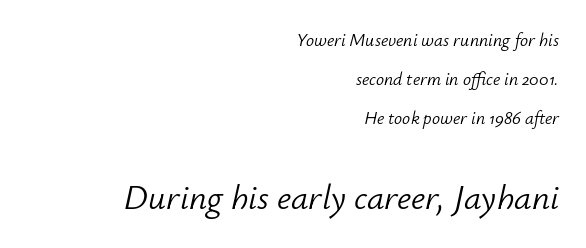
No letter is thick-stroked: the sample isn't bold. The passage shown is not underscored anywhere. You get the small type first, then a jump to larger type. Honestly, the rows look like they've been pulled way apart. The letters sit at their default tracking, neither squeezed nor spread.
